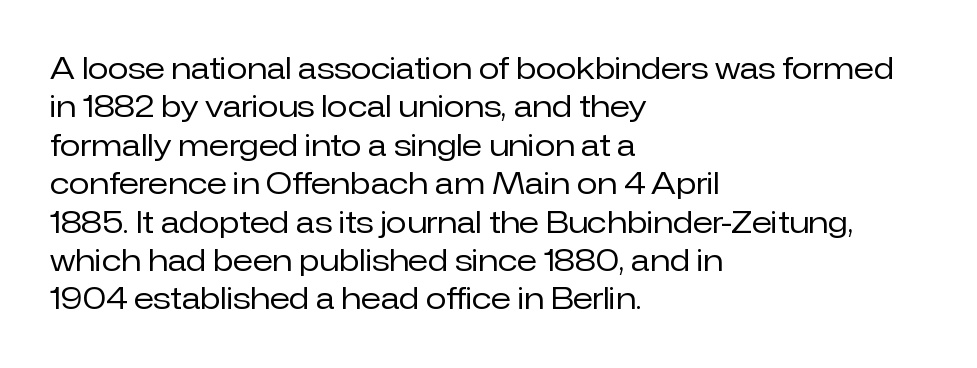
The image shows 30 px regular-weight sans-serif type, upright; set left-aligned, normal line spacing (1.28x), normal letter spacing, not underlined; low stroke contrast and a medium x-height.
